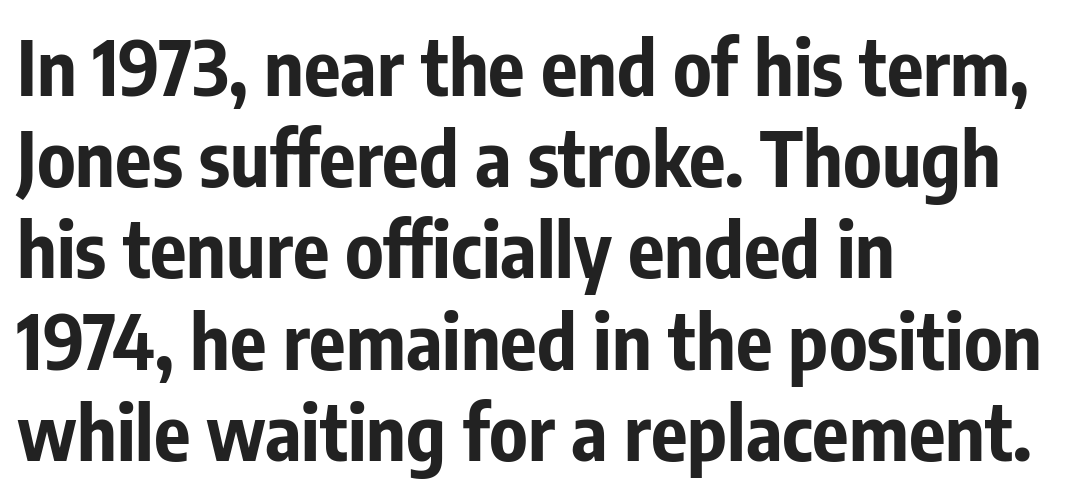
The image shows 76 px bold, condensed sans-serif type, upright; set left-aligned, line spacing 1.2x, normal letter spacing, not underlined; low stroke contrast and a medium x-height.
